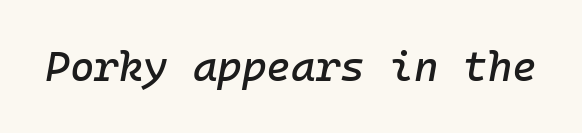
Q: Is the text italic (slanted)? A: Yes, it leans right by about 10 degrees.
Q: Is the text underlined? A: No.
Q: Is the spacing between letters normal or unusually wide? A: Normal.
Q: Width (condensed, normal, or wide)? A: Normal.
Q: Stroke contrast? A: Low.
Q: x-height? A: Medium.
Q: Monospaced? A: Yes.
